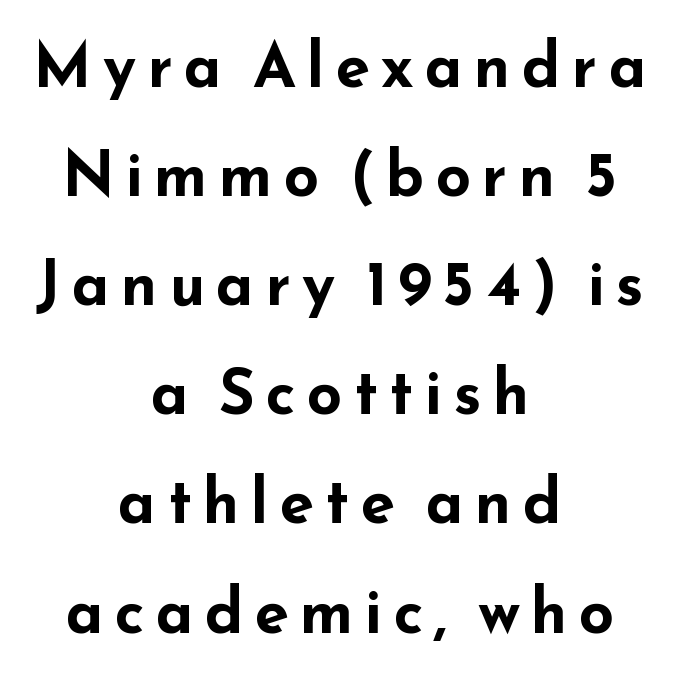
{"serif": "no", "italic": "no", "bold": "yes", "weight": "bold", "width": "wide", "stroke_contrast": "low", "x_height": "small", "monospaced": "no", "underline": "no", "align": "center", "line_spacing_ratio": 1.76, "glyph_px": 62}
